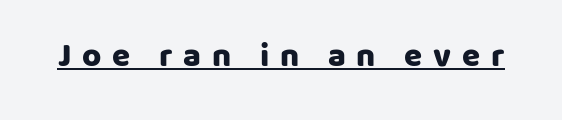
The image shows 33 px sans-serif type, upright; set unusually wide letter spacing (+0.33 em), underlined; low stroke contrast and a large x-height.
